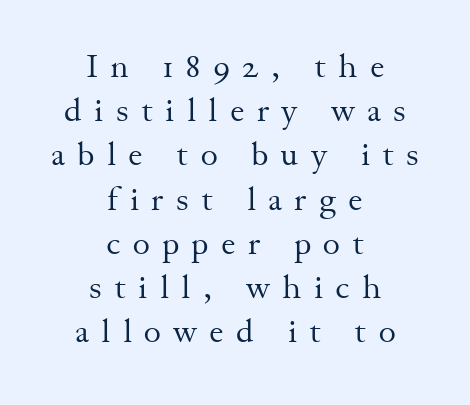
{"serif": "yes", "italic": "no", "bold": "no", "weight": "regular", "width": "normal", "stroke_contrast": "medium", "x_height": "small", "monospaced": "no", "underline": "no", "align": "center", "line_spacing": "normal", "line_spacing_ratio": 1.34, "letter_spacing": "wide", "letter_spacing_em": 0.38, "glyph_px": 33}
